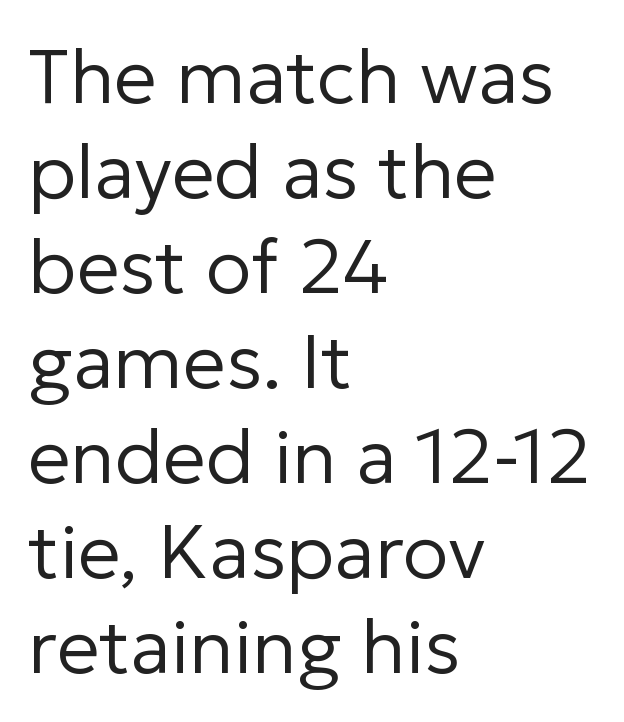
{"serif": "no", "italic": "no", "bold": "no", "weight": "regular", "width": "normal", "stroke_contrast": "low", "x_height": "medium", "monospaced": "no", "underline": "no", "align": "left", "line_spacing": "normal", "line_spacing_ratio": 1.25, "letter_spacing": "normal", "letter_spacing_em": 0.0, "glyph_px": 76}
